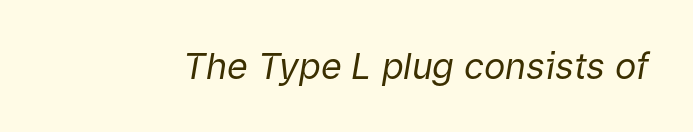
Q: Is the text bold? A: No.
Q: Is the text italic (slanted)? A: Yes, it leans right by about 9 degrees.
Q: Is the text underlined? A: No.
Q: Is the spacing between letters normal or unusually wide? A: Normal.
Q: Width (condensed, normal, or wide)? A: Normal.
Q: Stroke contrast? A: Low.
Q: x-height? A: Medium.
Q: Monospaced? A: No.
